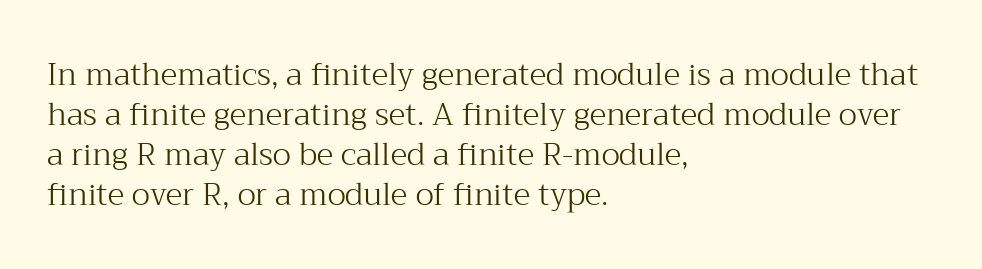
{"serif": "yes", "italic": "no", "bold": "no", "weight": "light", "width": "normal", "stroke_contrast": "medium", "x_height": "medium", "monospaced": "no", "underline": "no", "align": "left", "line_spacing": "normal", "line_spacing_ratio": 1.29, "letter_spacing": "normal", "letter_spacing_em": 0.0, "glyph_px": 31}
